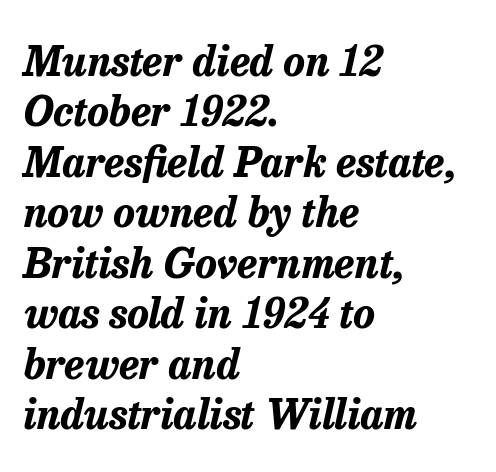
Q: Is the text bold? A: Yes.
Q: Is the text italic (slanted)? A: Yes, it leans right by about 13 degrees.
Q: Is the text underlined? A: No.
Q: How is the paragraph aligned? A: Left-aligned.
Q: Is the spacing between letters normal or unusually wide? A: Normal.
Q: Width (condensed, normal, or wide)? A: Normal.
Q: Stroke contrast? A: Low.
Q: x-height? A: Medium.
Q: Monospaced? A: No.
